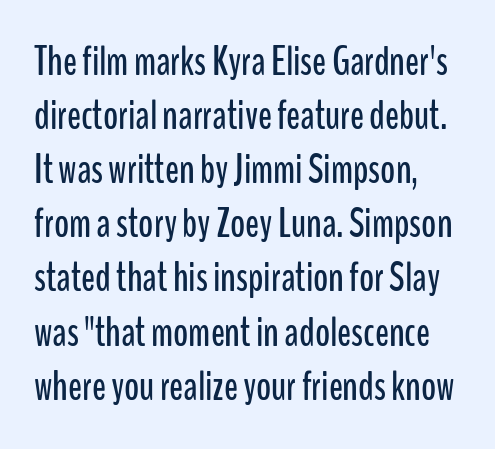
The letters stand straight up with perfectly vertical stems. If you measured baseline to baseline, you'd find a middling distance. Type without underlining. Default kerning and tracking; the words read as compact shapes.
